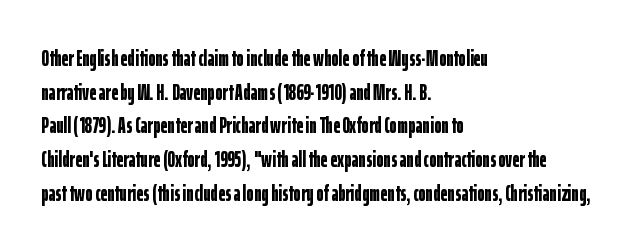
The image shows 22 px bold type, upright; set left-aligned, normal line spacing (1.53x), normal letter spacing, not underlined.
